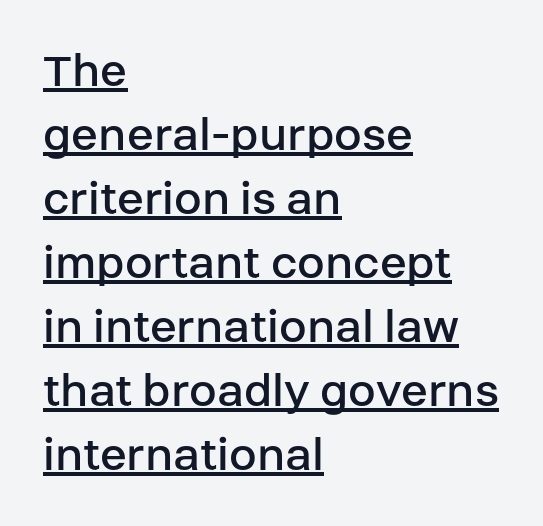
{"serif": "no", "italic": "no", "bold": "no", "weight": "regular", "width": "normal", "stroke_contrast": "low", "x_height": "large", "monospaced": "no", "underline": "yes", "align": "left", "line_spacing": "normal", "line_spacing_ratio": 1.28, "letter_spacing": "normal", "letter_spacing_em": 0.0, "glyph_px": 50}
